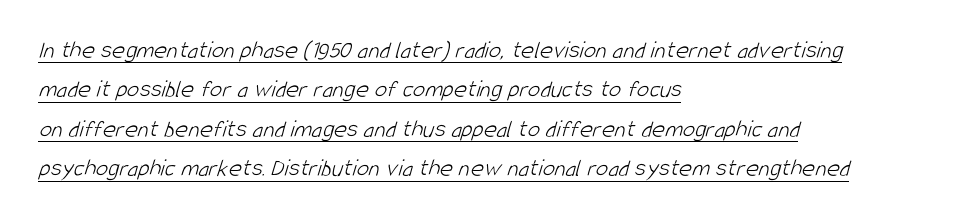
The image shows 25 px text type; set left-aligned, normal line spacing (1.58x), normal letter spacing, underlined.
